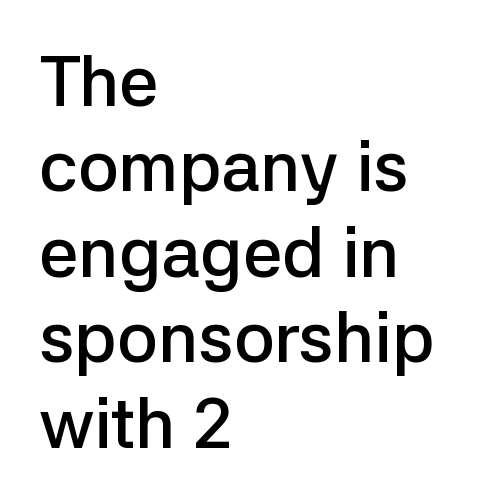
These lines keep a tight, regular rhythm from letter to letter. Left-aligned paragraph, ragged on the right. The words here are not underlined. The letters stand straight up with perfectly vertical stems.
